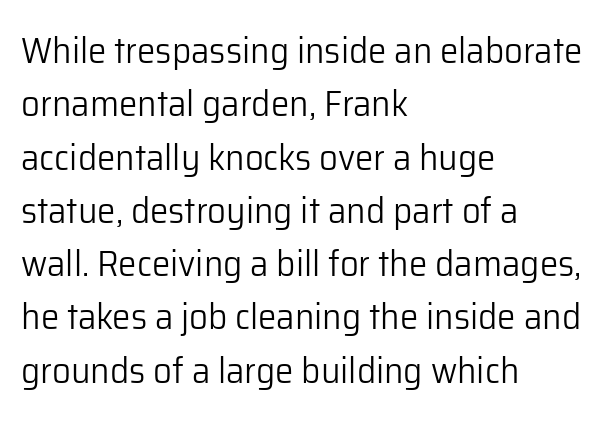
You could not count columns in this text — the font is proportionally spaced. The compositor pushed each line to the left boundary. Is there much room between lines? A standard amount, neither cramped nor airy. Words float on clear page, feet unadorned. No extra ink here — the face is not bold. Is there any slant? The stems are plumb.
